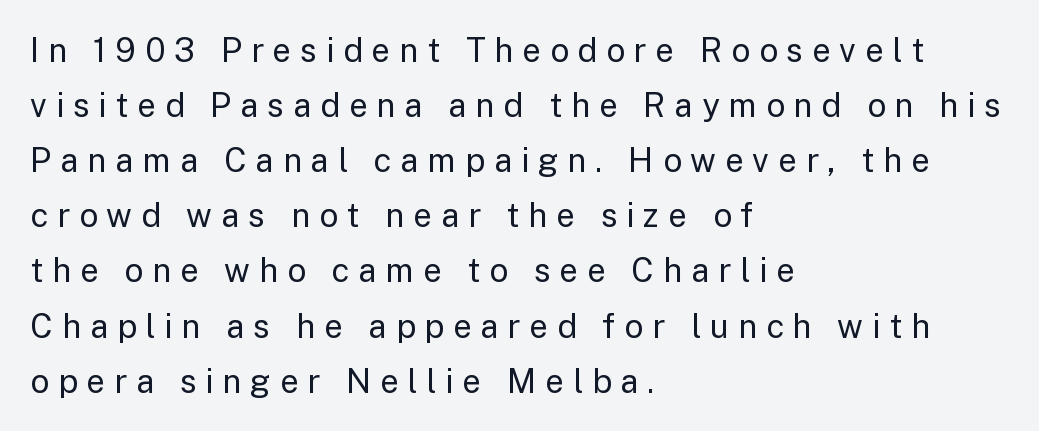
The image shows 33 px regular-weight sans-serif type, upright; set left-aligned, normal line spacing (1.67x), unusually wide letter spacing (+0.27 em), not underlined; low stroke contrast and a medium x-height.
